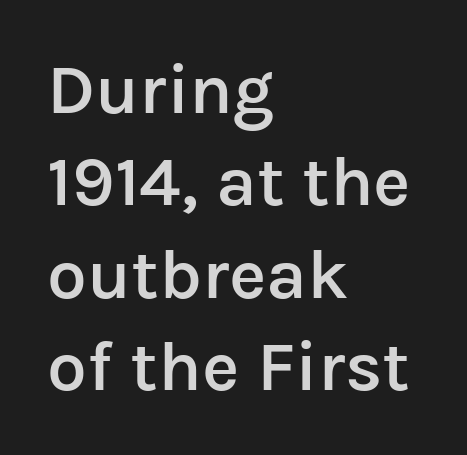
Look at the tracking — it's just the regular setting, nothing added. Style check: upright. Is the block centered? No — it sits flush against the left margin. Semibold letterforms, between regular and bold.
